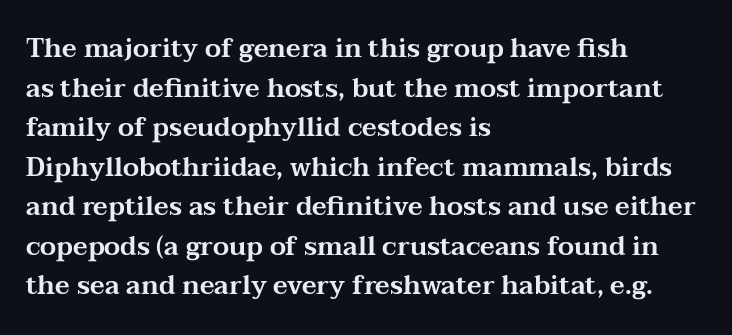
The image shows 26 px text type, upright; set left-aligned, normal line spacing (1.52x), normal letter spacing, not underlined.
